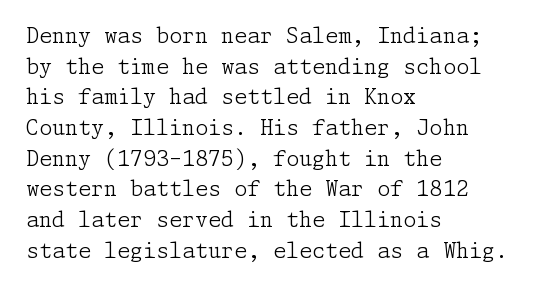
Q: Is the text bold? A: No.
Q: Is the text italic (slanted)? A: No, it is upright.
Q: Is the text underlined? A: No.
Q: How is the paragraph aligned? A: Left-aligned.
Q: Is the spacing between letters normal or unusually wide? A: Normal.
Q: Is the spacing between lines tight, normal or loose? A: Normal.
